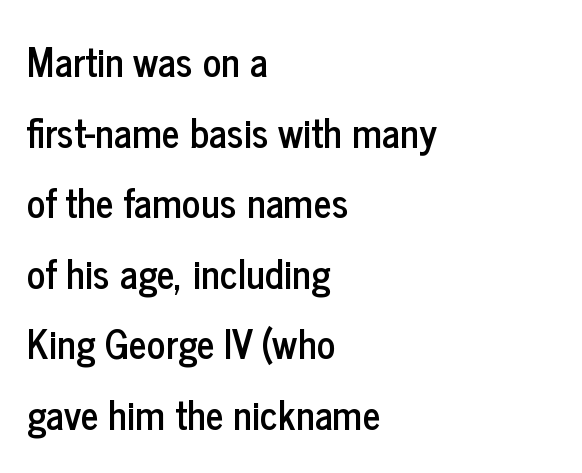
The image shows 39 px condensed sans-serif type, upright; set left-aligned, line spacing 1.81x, normal letter spacing, not underlined; low stroke contrast and a medium x-height.
